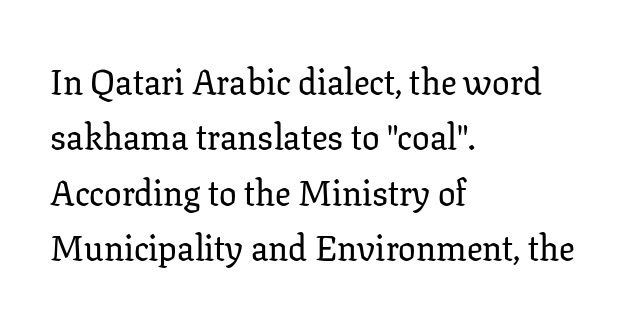
The image shows 35 px serif type, upright; set left-aligned, normal line spacing (1.58x), normal letter spacing, not underlined; low stroke contrast and a medium x-height.
